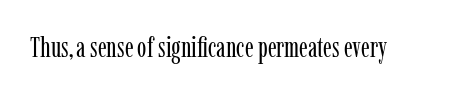
The image shows 28 px regular-weight, condensed serif type, upright; set normal letter spacing, not underlined; low stroke contrast and a medium x-height.
